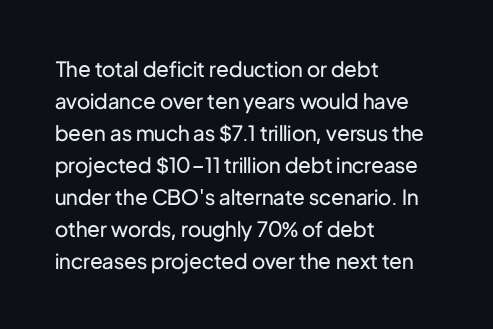
Q: Is the text bold? A: No.
Q: Is the text italic (slanted)? A: No, it is upright.
Q: Is the text underlined? A: No.
Q: How is the paragraph aligned? A: Left-aligned.
Q: Is the spacing between letters normal or unusually wide? A: Normal.
Q: Is the spacing between lines tight, normal or loose? A: Normal.
